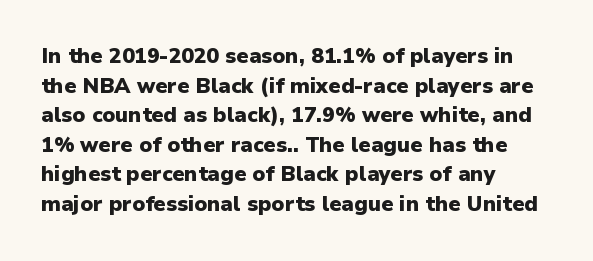
Q: Is the text bold? A: Yes.
Q: Is the text italic (slanted)? A: No, it is upright.
Q: Is the text underlined? A: No.
Q: How is the paragraph aligned? A: Left-aligned.
Q: Is the spacing between letters normal or unusually wide? A: Normal.
Q: Is the spacing between lines tight, normal or loose? A: Normal.
